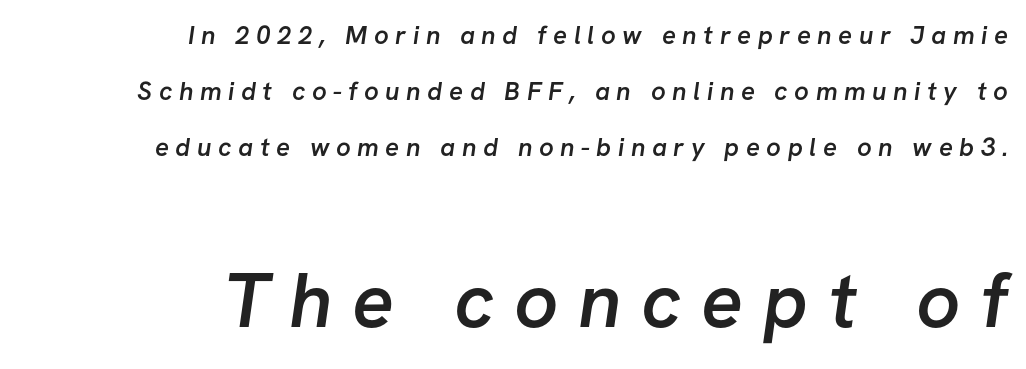
Two sizes are in play, and the larger belongs to the second block. A flush-right, rag-left setting is used for this passage. Each letter keeps its own natural width here, so spacing adapts to shape. Nobody drew a line under any word here.
